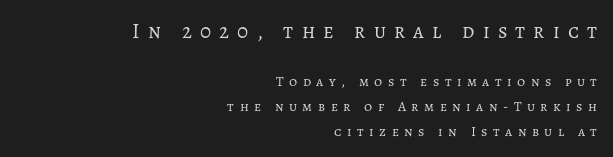
{"italic": "no", "bold": "no", "underline": "no", "align": "right", "line_spacing_ratio": 1.8, "letter_spacing": "wide", "letter_spacing_em": 0.39, "larger_block": "first", "size_ratio": 1.5, "glyph_px": 21}
